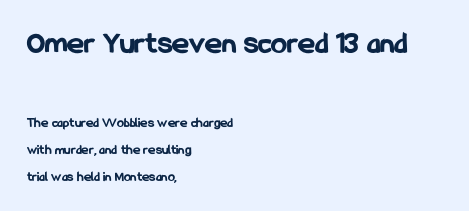
{"serif": "no", "italic": "no", "bold": "yes", "weight": "bold", "width": "condensed", "stroke_contrast": "low", "x_height": "medium", "monospaced": "no", "underline": "no", "align": "left", "line_spacing": "loose", "line_spacing_ratio": 1.94, "letter_spacing": "normal", "letter_spacing_em": 0.0, "larger_block": "first", "size_ratio": 2.29, "glyph_px": 32}
